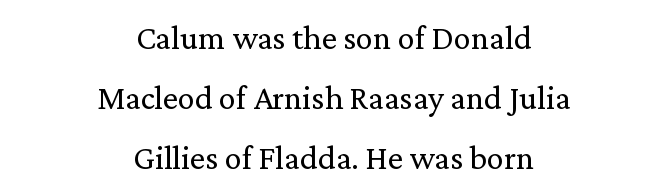
One-word summary of the alignment: center. Note the varied advance widths — an 'i' is clearly narrower than an 'm'. Decoration check: the copy has no underline. Tracking value appears to be zero — textbook default spacing.
